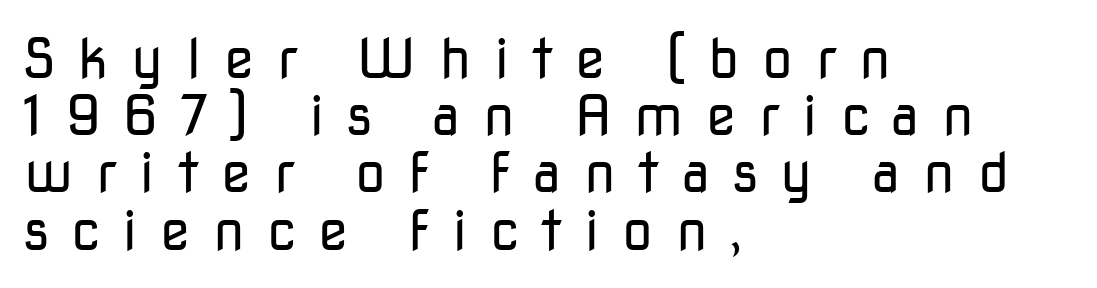
Quick note: interline space is minimal. Someone cranked the tracking dial way up on this one. Nothing heavy about these letters — not bold at all. Teacher's note: observe the even left margin — that is flush-left alignment.
